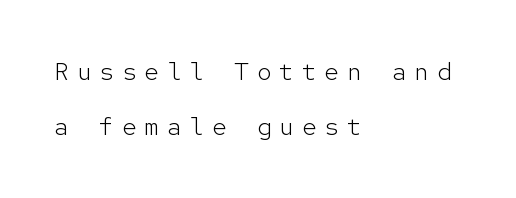
Q: Is the text bold? A: No.
Q: Is the text italic (slanted)? A: No, it is upright.
Q: Is the text underlined? A: No.
Q: How is the paragraph aligned? A: Left-aligned.
Q: Is the spacing between letters normal or unusually wide? A: Unusually wide.
Q: Is the spacing between lines tight, normal or loose? A: Loose.
